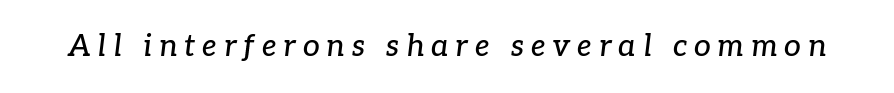
Q: Is the text italic (slanted)? A: Yes, it leans right by about 7 degrees.
Q: Is the typeface a serif or a sans-serif typeface? A: Serif.
Q: Is the text underlined? A: No.
Q: Is the spacing between letters normal or unusually wide? A: Unusually wide.
Q: Width (condensed, normal, or wide)? A: Normal.
Q: Stroke contrast? A: Low.
Q: x-height? A: Medium.
Q: Monospaced? A: No.
